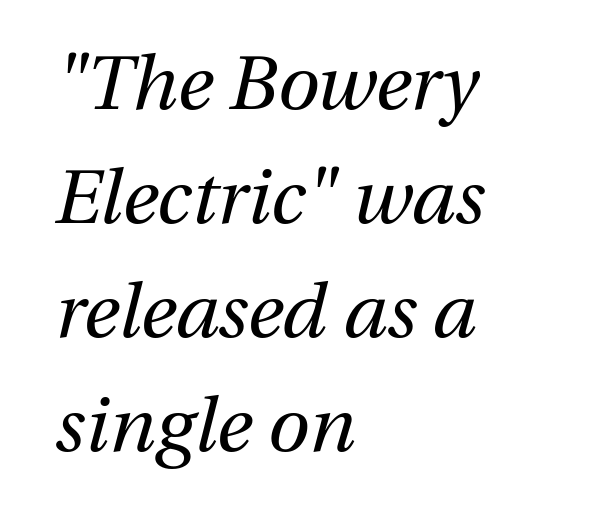
{"italic": "yes", "lean": "right", "slant_degrees": 13, "bold": "no", "weight": "regular", "width": "normal", "stroke_contrast": "medium", "x_height": "medium", "monospaced": "no", "underline": "no", "align": "left", "line_spacing": "normal", "line_spacing_ratio": 1.5, "letter_spacing": "normal", "letter_spacing_em": 0.0, "glyph_px": 76}
